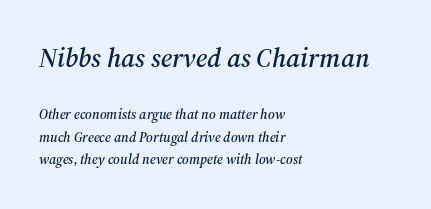
Q: Is the text italic (slanted)? A: Yes, it leans right by about 12 degrees.
Q: Is the text underlined? A: No.
Q: How is the paragraph aligned? A: Left-aligned.
Q: Is the spacing between letters normal or unusually wide? A: Normal.
Q: Is the spacing between lines tight, normal or loose? A: Normal.
Q: Which block of text is set in a larger size, the first (top) or the second (bottom)? A: The first (top) one.
